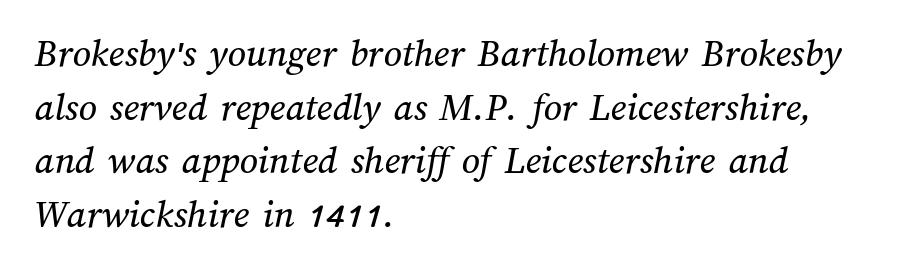
{"width": "normal", "stroke_contrast": "medium", "x_height": "medium", "monospaced": "no", "underline": "no", "align": "left", "line_spacing": "normal", "line_spacing_ratio": 1.34, "letter_spacing": "normal", "letter_spacing_em": 0.0, "glyph_px": 40}
